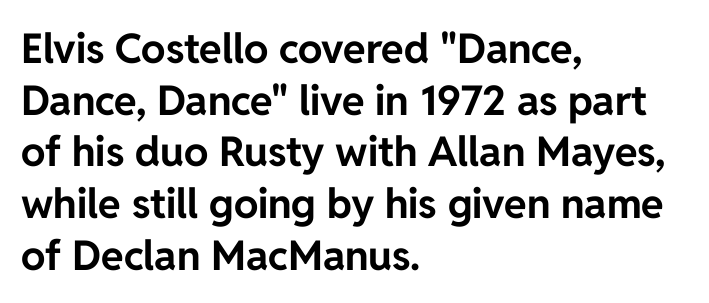
Q: Is the text bold? A: Yes.
Q: Is the text italic (slanted)? A: No, it is upright.
Q: Is the typeface a serif or a sans-serif typeface? A: Sans-serif.
Q: Is the text underlined? A: No.
Q: How is the paragraph aligned? A: Left-aligned.
Q: Is the spacing between letters normal or unusually wide? A: Normal.
Q: Is the spacing between lines tight, normal or loose? A: Normal.
Q: Width (condensed, normal, or wide)? A: Normal.
Q: Stroke contrast? A: Low.
Q: x-height? A: Medium.
Q: Monospaced? A: No.
